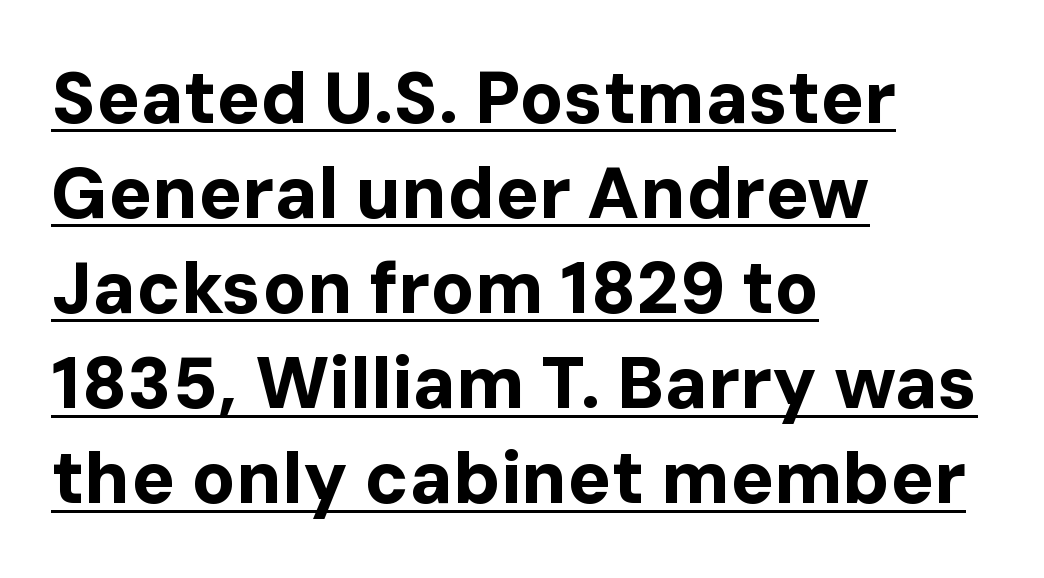
Q: Is the text bold? A: Yes.
Q: Is the text italic (slanted)? A: No, it is upright.
Q: Is the typeface a serif or a sans-serif typeface? A: Sans-serif.
Q: Is the text underlined? A: Yes.
Q: How is the paragraph aligned? A: Left-aligned.
Q: Is the spacing between letters normal or unusually wide? A: Normal.
Q: Is the spacing between lines tight, normal or loose? A: Normal.
Q: Width (condensed, normal, or wide)? A: Normal.
Q: Stroke contrast? A: Low.
Q: x-height? A: Medium.
Q: Monospaced? A: No.
